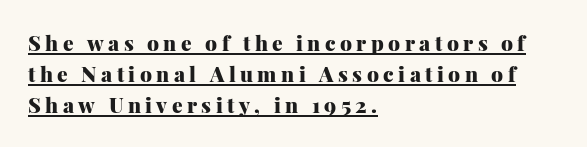
{"italic": "no", "bold": "yes", "underline": "yes", "align": "left", "line_spacing": "normal", "line_spacing_ratio": 1.47, "letter_spacing": "wide", "letter_spacing_em": 0.21, "glyph_px": 21}
